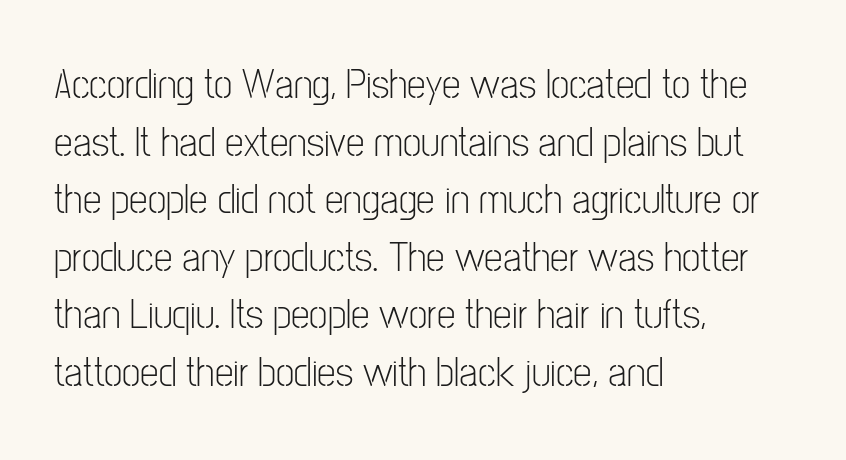
Q: Is the text bold? A: No.
Q: Is the text italic (slanted)? A: No, it is upright.
Q: Is the typeface a serif or a sans-serif typeface? A: Sans-serif.
Q: Is the text underlined? A: No.
Q: How is the paragraph aligned? A: Left-aligned.
Q: Is the spacing between letters normal or unusually wide? A: Normal.
Q: Is the spacing between lines tight, normal or loose? A: Normal.
Q: Width (condensed, normal, or wide)? A: Condensed.
Q: Stroke contrast? A: Low.
Q: x-height? A: Medium.
Q: Monospaced? A: No.
